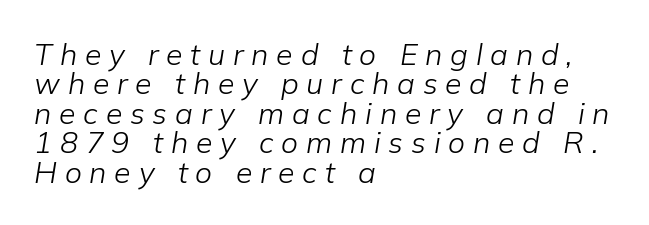
The image shows 30 px light type, italic (leaning right); set left-aligned, tight line spacing (0.98x), unusually wide letter spacing (+0.26 em), not underlined; low stroke contrast and a medium x-height.
